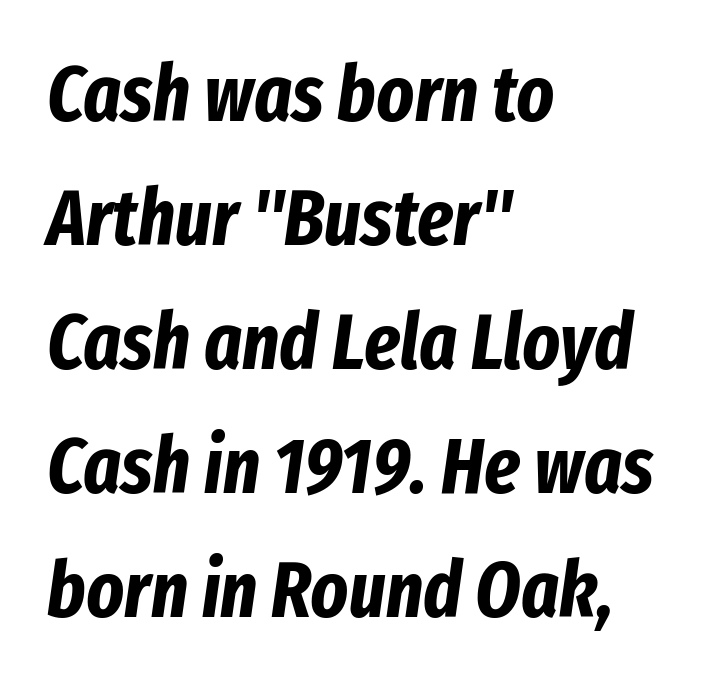
{"italic": "yes", "lean": "right", "slant_degrees": 8, "bold": "yes", "weight": "bold", "width": "condensed", "stroke_contrast": "low", "x_height": "medium", "monospaced": "no", "underline": "no", "align": "left", "line_spacing": "normal", "line_spacing_ratio": 1.57, "letter_spacing": "normal", "letter_spacing_em": 0.0, "glyph_px": 79}
